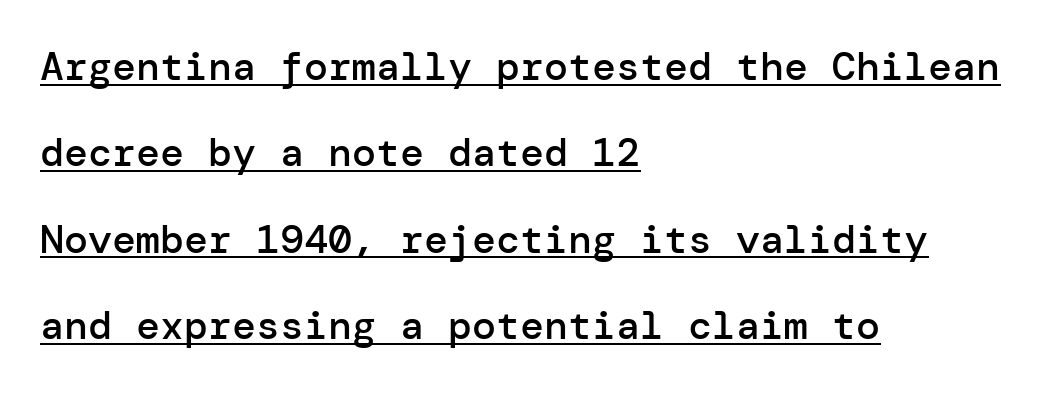
{"serif": "no", "italic": "no", "bold": "semi", "weight": "semibold", "width": "normal", "stroke_contrast": "low", "x_height": "medium", "underline": "yes", "align": "left", "line_spacing": "loose", "line_spacing_ratio": 2.16, "letter_spacing": "normal", "letter_spacing_em": 0.0, "glyph_px": 40}
